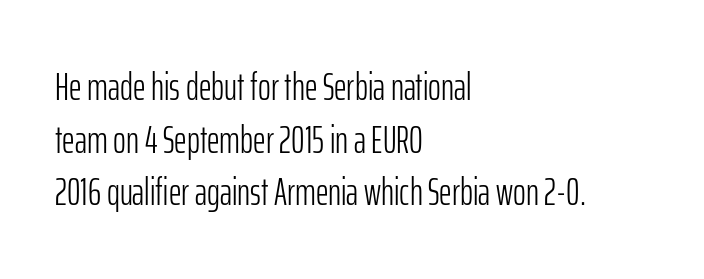
{"serif": "no", "italic": "no", "bold": "no", "weight": "light", "width": "condensed", "stroke_contrast": "low", "x_height": "medium", "monospaced": "no", "underline": "no", "align": "left", "line_spacing": "normal", "line_spacing_ratio": 1.35, "letter_spacing": "normal", "letter_spacing_em": 0.0, "glyph_px": 39}
